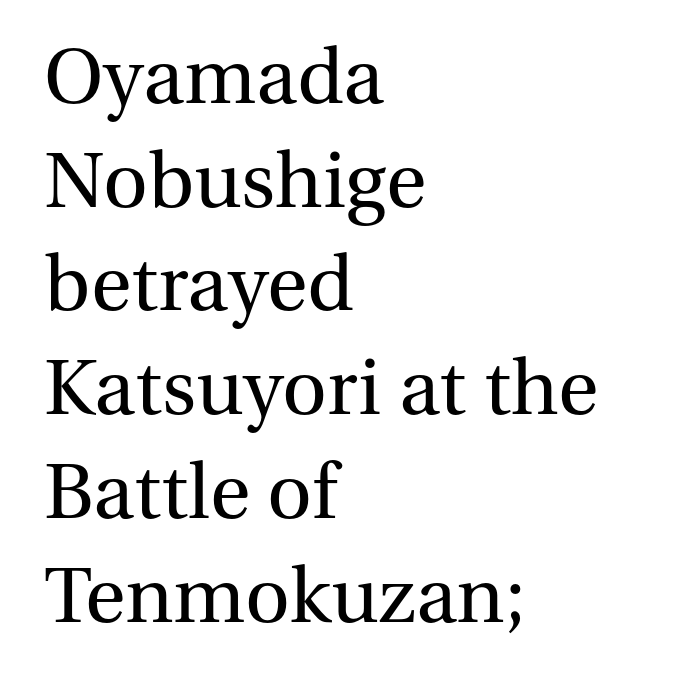
Line spacing here is normal. The text was rendered using a seriffed face with decorative stroke endings. Upright lettering throughout. Tracking here is standard; glyphs follow each other at the usual distance. Each stroke keeps to a modest, everyday thickness or less.
